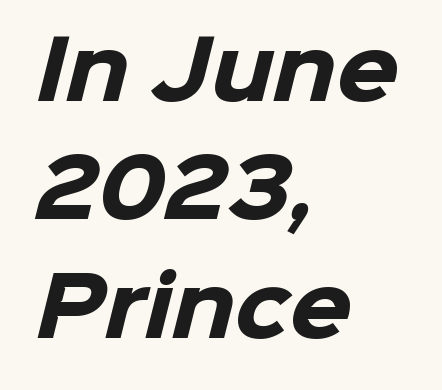
The image shows 80 px heavy sans-serif type; set left-aligned, normal line spacing (1.48x), normal letter spacing, not underlined; low stroke contrast and a medium x-height.
